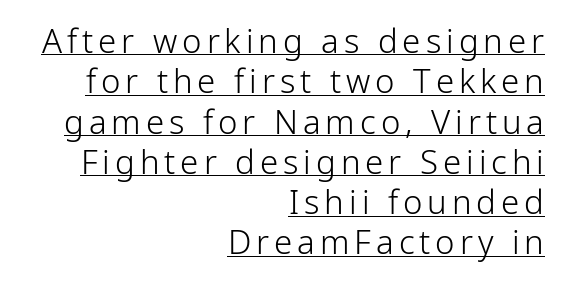
Q: Is the text bold? A: No.
Q: Is the text italic (slanted)? A: No, it is upright.
Q: Is the typeface a serif or a sans-serif typeface? A: Sans-serif.
Q: Is the text underlined? A: Yes.
Q: How is the paragraph aligned? A: Right-aligned.
Q: Width (condensed, normal, or wide)? A: Normal.
Q: Stroke contrast? A: Low.
Q: x-height? A: Medium.
Q: Monospaced? A: No.
